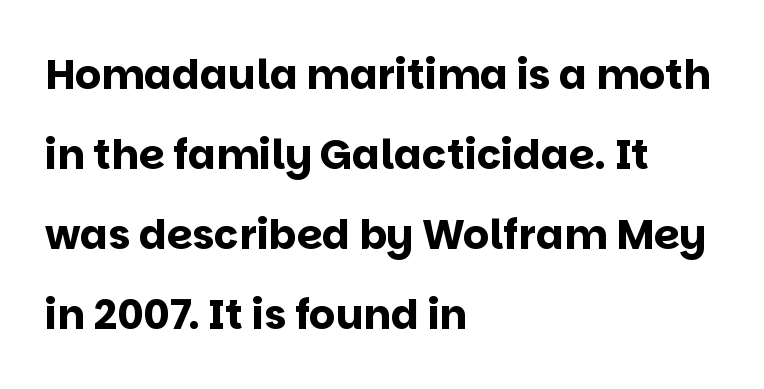
Q: Is the text bold? A: Yes.
Q: Is the text italic (slanted)? A: No, it is upright.
Q: Is the typeface a serif or a sans-serif typeface? A: Sans-serif.
Q: Is the text underlined? A: No.
Q: How is the paragraph aligned? A: Left-aligned.
Q: Is the spacing between letters normal or unusually wide? A: Normal.
Q: Is the spacing between lines tight, normal or loose? A: Loose.
Q: Width (condensed, normal, or wide)? A: Normal.
Q: Stroke contrast? A: Low.
Q: x-height? A: Large.
Q: Monospaced? A: No.
